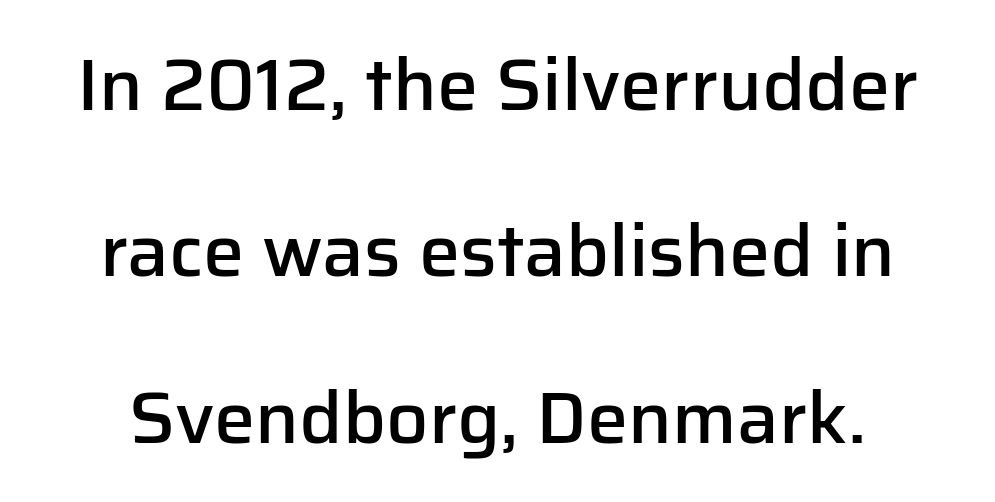
A great deal of white space separates one row of letters from the next. Are there feet on the stems? There aren't — it's a sans. A student would call this center alignment; a typographer would say set centered. Each word holds together tightly as a unit, with standard inter-letter gaps.
